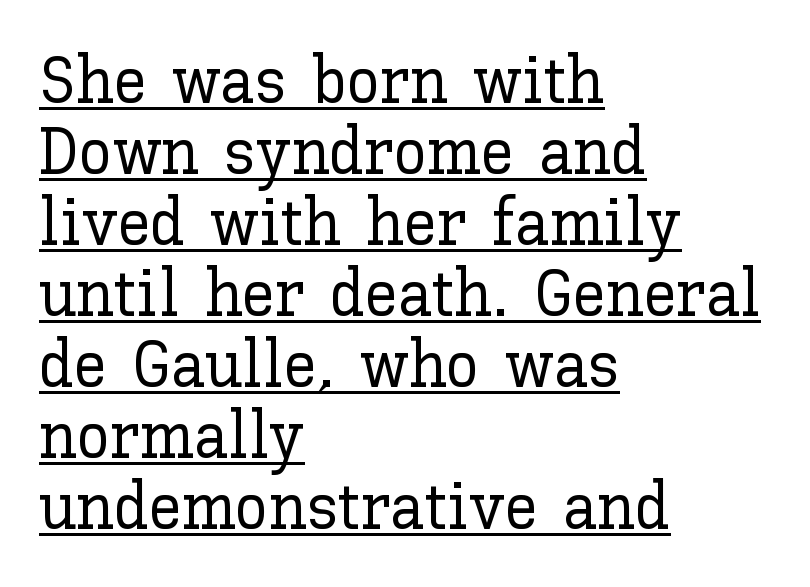
The image shows 67 px text type, upright; set left-aligned, tight line spacing (1.06x), normal letter spacing, underlined; low stroke contrast and a medium x-height.
